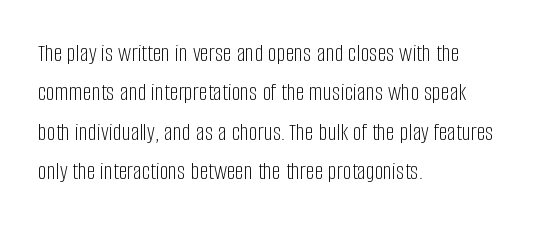
Q: Is the text bold? A: No.
Q: Is the text italic (slanted)? A: No, it is upright.
Q: Is the text underlined? A: No.
Q: How is the paragraph aligned? A: Left-aligned.
Q: Is the spacing between letters normal or unusually wide? A: Normal.
Q: Is the spacing between lines tight, normal or loose? A: Normal.
